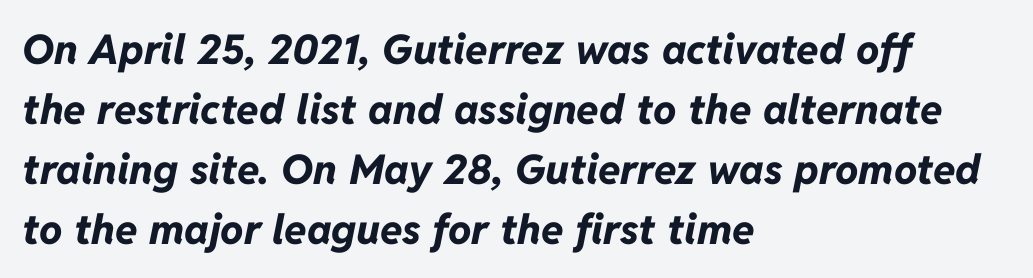
{"italic": "yes", "lean": "right", "slant_degrees": 11, "bold": "yes", "weight": "bold", "width": "normal", "stroke_contrast": "low", "x_height": "medium", "monospaced": "no", "underline": "no", "align": "left", "line_spacing": "normal", "line_spacing_ratio": 1.46, "letter_spacing": "normal", "letter_spacing_em": 0.0, "glyph_px": 41}
